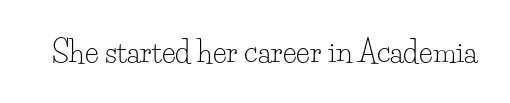
No word sits above an underline. Inter-character spacing is left at the font's built-in metrics. Heaviness? Minimal to ordinary, like unemphasized prose. The letters stand upright; this is a roman face.
